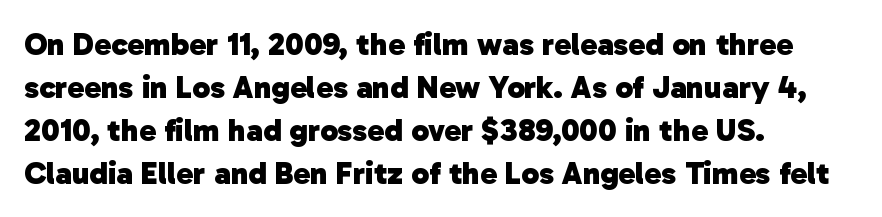
Q: Is the text bold? A: Yes.
Q: Is the typeface a serif or a sans-serif typeface? A: Sans-serif.
Q: Is the text underlined? A: No.
Q: How is the paragraph aligned? A: Left-aligned.
Q: Is the spacing between letters normal or unusually wide? A: Normal.
Q: Is the spacing between lines tight, normal or loose? A: Normal.
Q: Width (condensed, normal, or wide)? A: Normal.
Q: Stroke contrast? A: Low.
Q: x-height? A: Medium.
Q: Monospaced? A: No.
